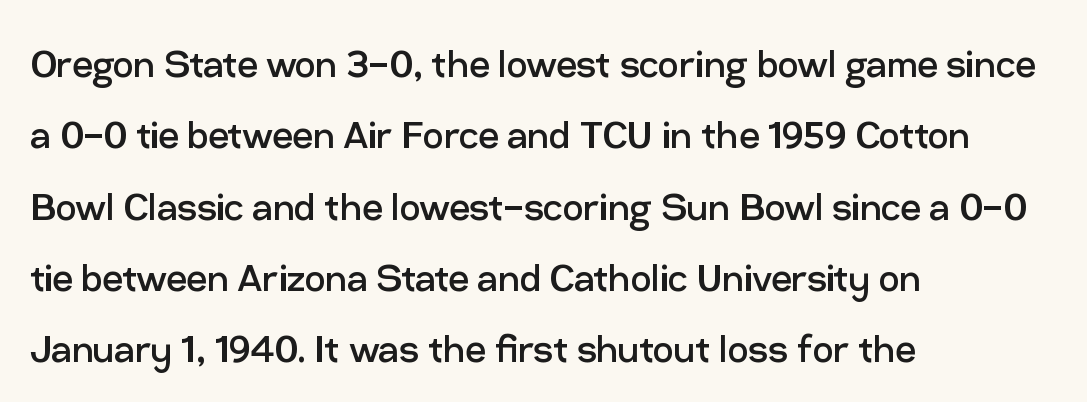
The image shows 46 px regular-weight sans-serif type, upright; set left-aligned, normal line spacing (1.55x), normal letter spacing, not underlined; low stroke contrast and a medium x-height.
